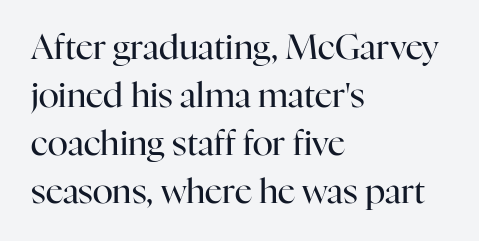
The image shows 34 px regular-weight serif type, upright; set left-aligned, normal line spacing (1.41x), normal letter spacing, not underlined; high stroke contrast and a medium x-height.
